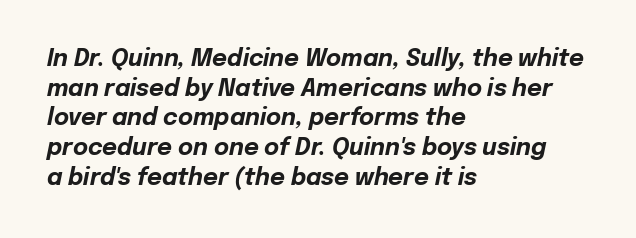
The image shows 23 px bold type, italic (leaning right); set left-aligned, normal line spacing (1.29x), normal letter spacing, not underlined.
